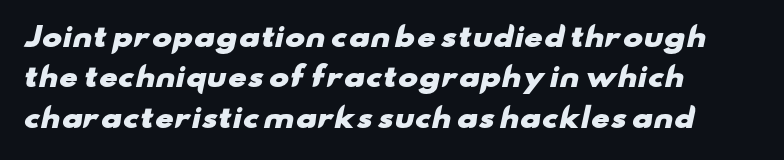
The image shows 27 px bold type; set left-aligned, normal line spacing (1.5x), normal letter spacing, not underlined.
